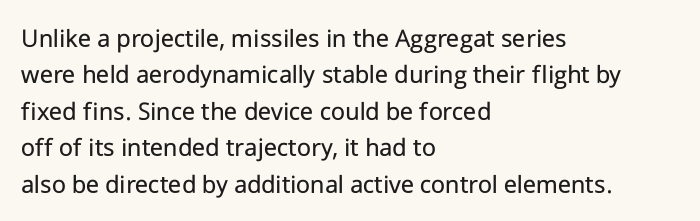
Upright lettering throughout. Reading down the column, the eye jumps a familiar distance to each next line. The typesetting does not lean heavy: it is not bold. Horizontal alignment here is leftward, the default for most running prose. The space directly below the letters is spotless. Glyph-to-glyph distance matches everyday printed text.
